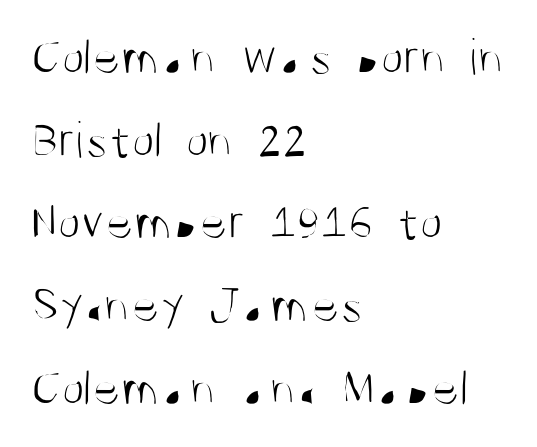
Q: Is the text bold? A: No.
Q: Is the text italic (slanted)? A: No, it is upright.
Q: Is the typeface a serif or a sans-serif typeface? A: Sans-serif.
Q: Is the text underlined? A: No.
Q: How is the paragraph aligned? A: Left-aligned.
Q: Is the spacing between letters normal or unusually wide? A: Normal.
Q: Is the spacing between lines tight, normal or loose? A: Normal.
Q: Width (condensed, normal, or wide)? A: Condensed.
Q: Stroke contrast? A: Medium.
Q: x-height? A: Large.
Q: Monospaced? A: No.
